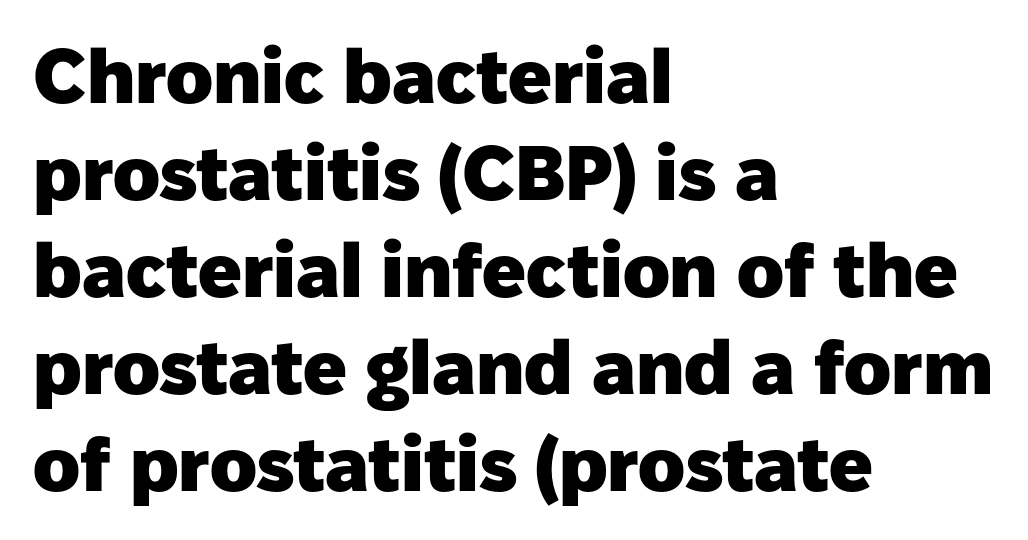
Q: Is the text bold? A: Yes.
Q: Is the text italic (slanted)? A: No, it is upright.
Q: Is the typeface a serif or a sans-serif typeface? A: Sans-serif.
Q: Is the text underlined? A: No.
Q: How is the paragraph aligned? A: Left-aligned.
Q: Is the spacing between letters normal or unusually wide? A: Normal.
Q: Is the spacing between lines tight, normal or loose? A: Normal.
Q: Width (condensed, normal, or wide)? A: Normal.
Q: Stroke contrast? A: Low.
Q: x-height? A: Medium.
Q: Monospaced? A: No.
